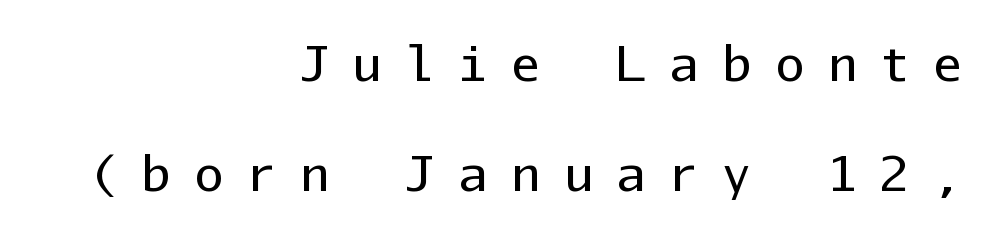
Think of a typewriter: that constant character pitch is what you see here. The lettering stays uniformly vertical, giving the passage a roman look. A bare baseline throughout the passage. Vertically, the passage feels expansive, rows floating well apart.
